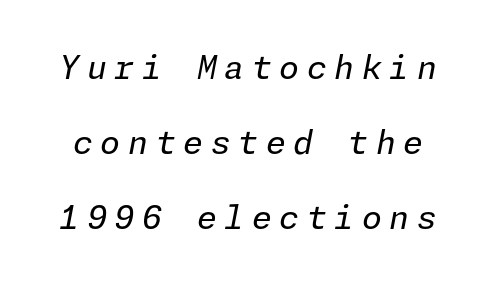
These glyphs show unthickened strokes, regular width or finer. Just letters on the line, the space beneath them empty. Honestly, the rows look like they've been pulled way apart. Designer's note — italics engaged. Compared with typical body copy, the letter spacing here is much looser.
